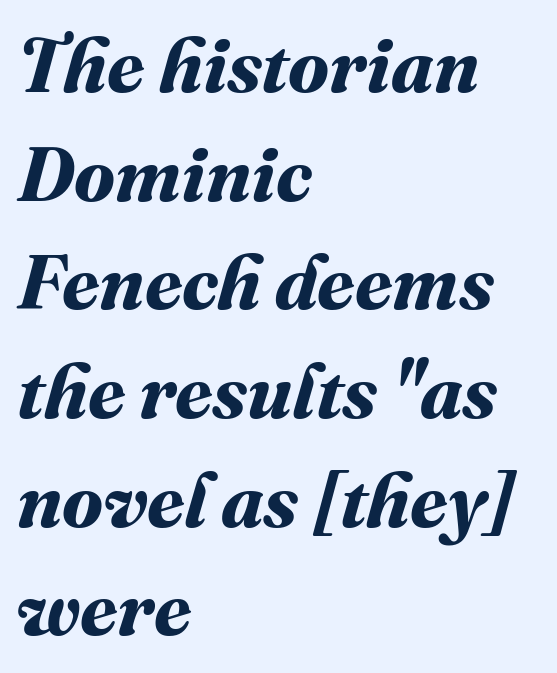
Q: Is the text bold? A: Yes.
Q: Is the text underlined? A: No.
Q: How is the paragraph aligned? A: Left-aligned.
Q: Is the spacing between letters normal or unusually wide? A: Normal.
Q: Is the spacing between lines tight, normal or loose? A: Normal.
Q: Width (condensed, normal, or wide)? A: Normal.
Q: Stroke contrast? A: Medium.
Q: x-height? A: Medium.
Q: Monospaced? A: No.
